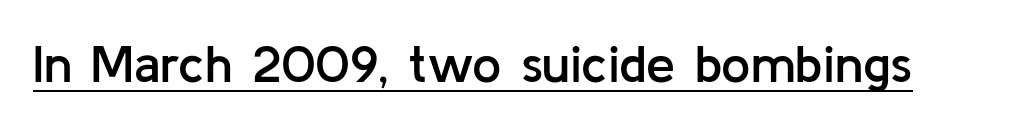
{"serif": "no", "italic": "no", "bold": "semi", "weight": "semibold", "width": "normal", "stroke_contrast": "low", "x_height": "medium", "monospaced": "no", "underline": "yes", "letter_spacing": "normal", "letter_spacing_em": 0.0, "glyph_px": 52}
